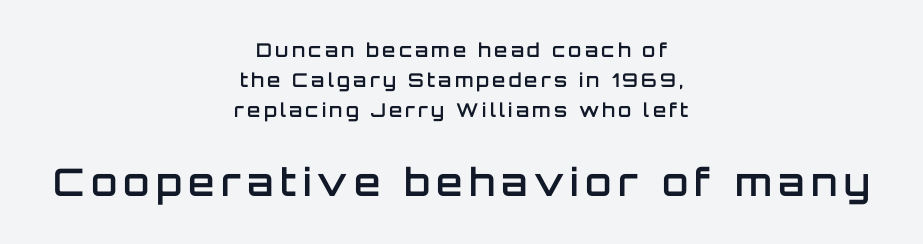
The image shows 38 px semibold sans-serif type, upright; set centered, normal line spacing (1.58x), not underlined; the second (bottom) block is 2.0x larger; low stroke contrast and a large x-height.
